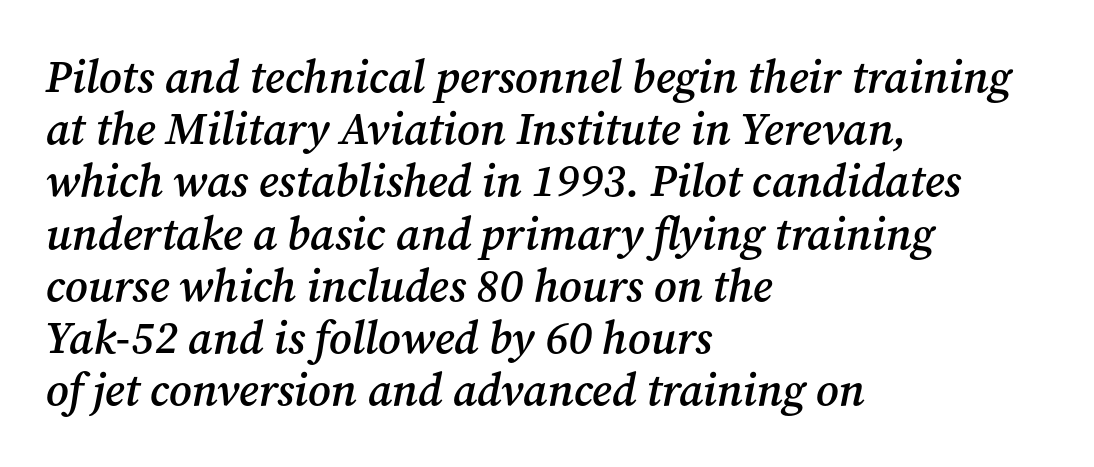
The image shows 45 px semibold serif type, italic (leaning right); set left-aligned, line spacing 1.16x, normal letter spacing, not underlined; medium stroke contrast and a medium x-height.
